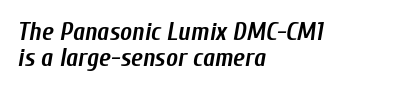
Q: Is the text bold? A: Yes.
Q: Is the text italic (slanted)? A: Yes, it leans right by about 10 degrees.
Q: Is the text underlined? A: No.
Q: How is the paragraph aligned? A: Left-aligned.
Q: Is the spacing between letters normal or unusually wide? A: Normal.
Q: Is the spacing between lines tight, normal or loose? A: Tight.
